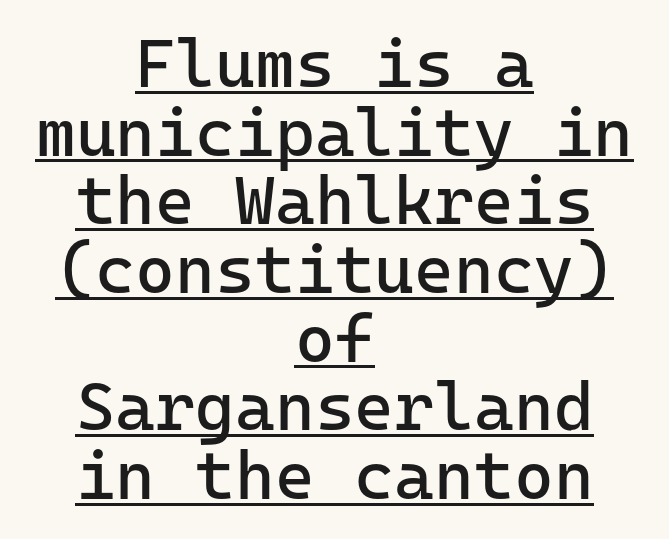
{"serif": "no", "italic": "no", "bold": "no", "weight": "regular", "width": "normal", "stroke_contrast": "low", "x_height": "medium", "underline": "yes", "align": "center", "line_spacing": "tight", "line_spacing_ratio": 1.01, "letter_spacing": "normal", "letter_spacing_em": 0.0, "glyph_px": 68}
